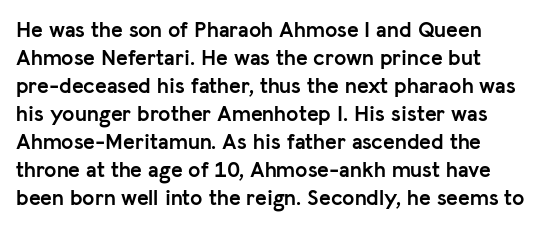
The image shows 22 px bold type, upright; set normal line spacing (1.27x), normal letter spacing, not underlined.
